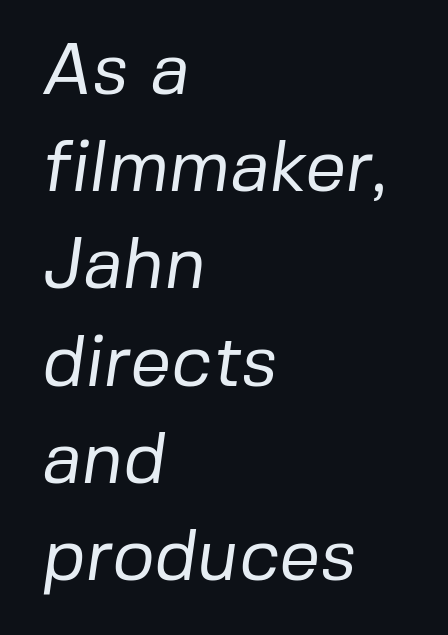
The image shows 72 px regular-weight sans-serif type; set left-aligned, normal line spacing (1.35x), normal letter spacing, not underlined; low stroke contrast and a medium x-height.
